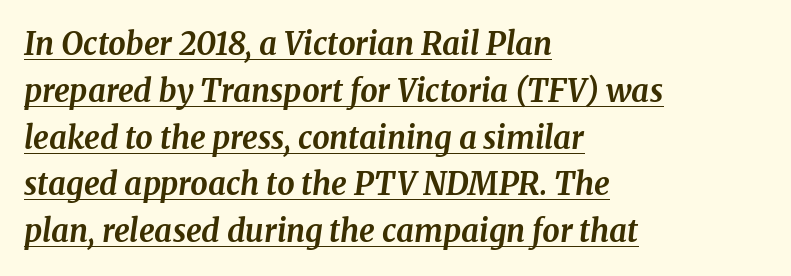
{"serif": "yes", "italic": "yes", "lean": "right", "slant_degrees": 8, "bold": "yes", "weight": "bold", "width": "normal", "stroke_contrast": "medium", "x_height": "medium", "monospaced": "no", "underline": "yes", "align": "left", "line_spacing": "normal", "line_spacing_ratio": 1.51, "letter_spacing": "normal", "letter_spacing_em": 0.0, "glyph_px": 31}
